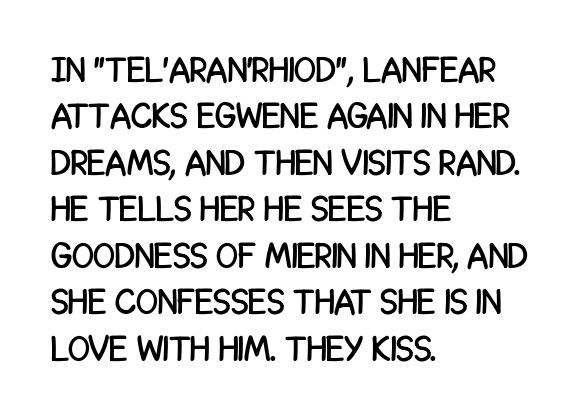
Do the characters align in a grid? No, the font is proportional. Casual observation: everything's shoved over to the left. Quick note: underline off. Stroke terminals: plain, sans-serif. Posture: straight, roman, zero tilt.
